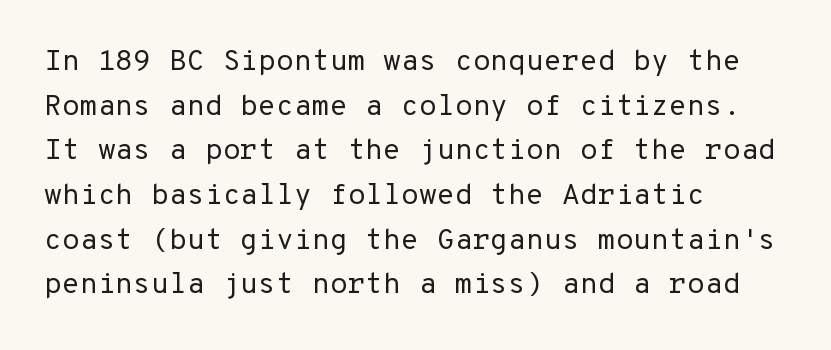
The image shows 29 px regular-weight sans-serif type, upright; set left-aligned, normal line spacing (1.54x), normal letter spacing, not underlined; low stroke contrast and a medium x-height.
